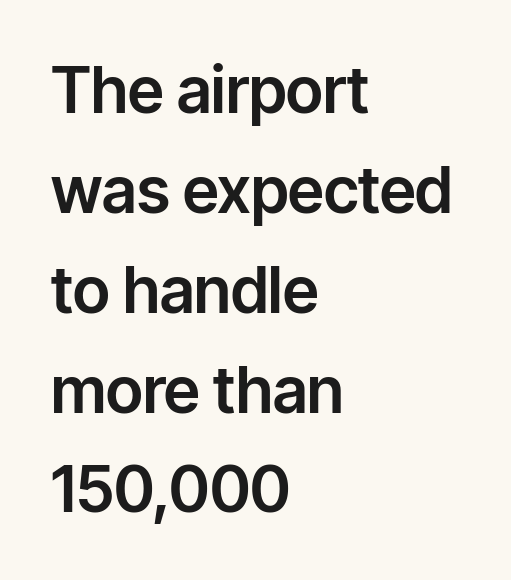
This rendering features lettering with no underline. The designer went with a sans here, leaving each stem footless. Italic? Not at all — the glyphs are vertical. Left-aligned paragraph, ragged on the right. The rendering uses natural spacing where letterforms have individual widths. The designer left line spacing at the default.
